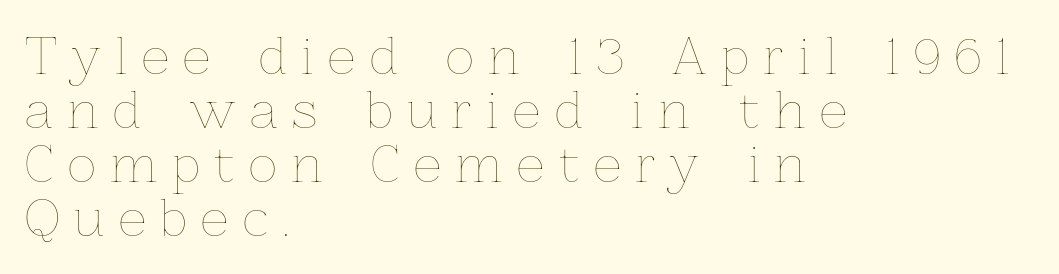
The image shows 49 px thin type, upright; set left-aligned, tight line spacing (1.1x), unusually wide letter spacing (+0.3 em), not underlined; low stroke contrast and a medium x-height.
